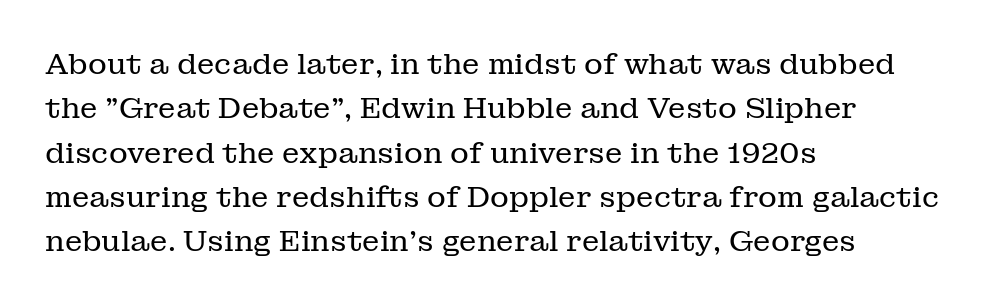
Q: Is the text bold? A: No.
Q: Is the text italic (slanted)? A: No, it is upright.
Q: Is the typeface a serif or a sans-serif typeface? A: Serif.
Q: Is the text underlined? A: No.
Q: How is the paragraph aligned? A: Left-aligned.
Q: Is the spacing between letters normal or unusually wide? A: Normal.
Q: Is the spacing between lines tight, normal or loose? A: Normal.
Q: Width (condensed, normal, or wide)? A: Normal.
Q: Stroke contrast? A: Low.
Q: x-height? A: Medium.
Q: Monospaced? A: No.
